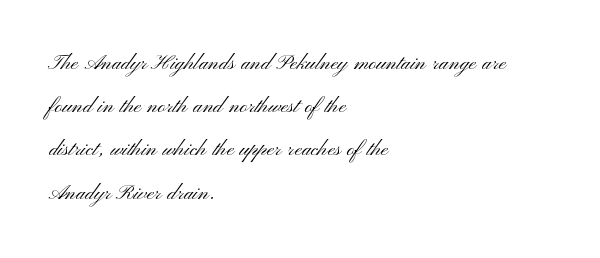
The image shows 27 px text type; set left-aligned, normal line spacing (1.6x), normal letter spacing, not underlined.
